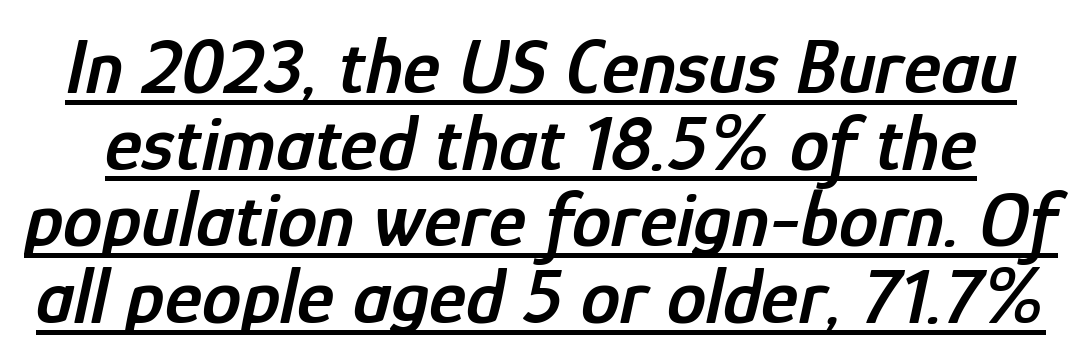
Q: Is the text bold? A: Semi-bold.
Q: Is the text italic (slanted)? A: Yes, it leans right by about 12 degrees.
Q: Is the text underlined? A: Yes.
Q: Is the spacing between letters normal or unusually wide? A: Normal.
Q: Is the spacing between lines tight, normal or loose? A: Tight.
Q: Width (condensed, normal, or wide)? A: Condensed.
Q: Stroke contrast? A: Low.
Q: x-height? A: Medium.
Q: Monospaced? A: No.
